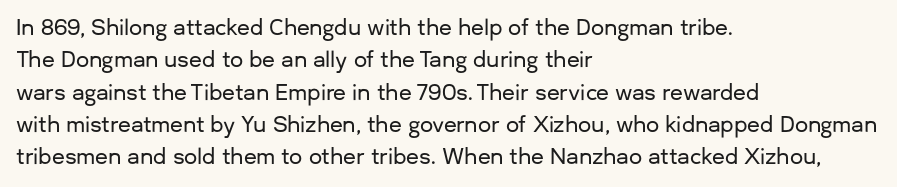
The image shows 21 px text type, upright; set left-aligned, normal line spacing (1.54x), normal letter spacing, not underlined.
